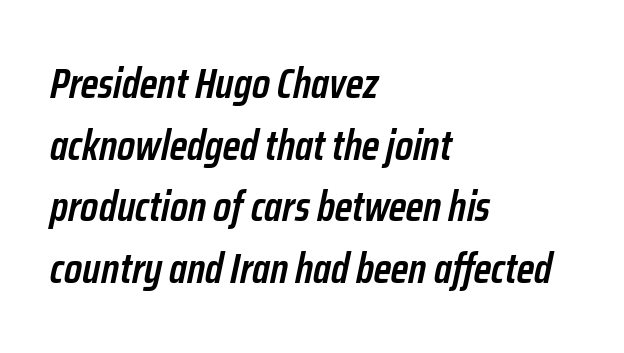
Q: Is the text bold? A: Semi-bold.
Q: Is the text italic (slanted)? A: Yes, it leans right by about 12 degrees.
Q: Is the text underlined? A: No.
Q: How is the paragraph aligned? A: Left-aligned.
Q: Is the spacing between letters normal or unusually wide? A: Normal.
Q: Is the spacing between lines tight, normal or loose? A: Normal.
Q: Width (condensed, normal, or wide)? A: Condensed.
Q: Stroke contrast? A: Low.
Q: x-height? A: Medium.
Q: Monospaced? A: No.
